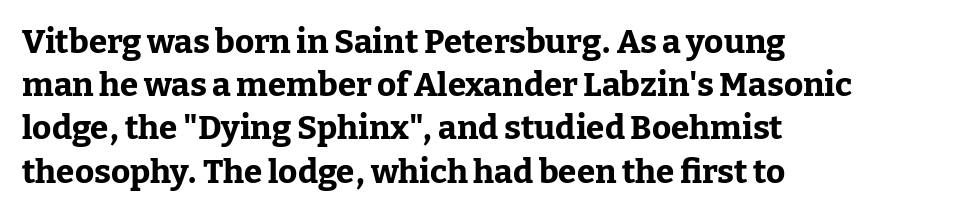
{"serif": "yes", "italic": "no", "bold": "yes", "weight": "bold", "width": "normal", "stroke_contrast": "low", "x_height": "medium", "monospaced": "no", "underline": "no", "align": "left", "line_spacing": "normal", "line_spacing_ratio": 1.31, "letter_spacing": "normal", "letter_spacing_em": 0.0, "glyph_px": 33}
